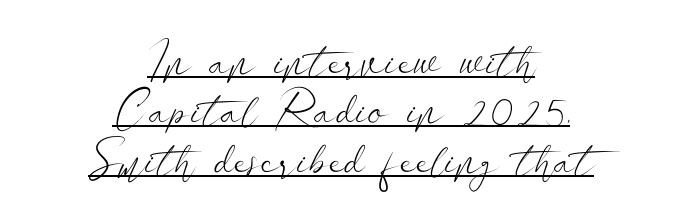
The image shows 47 px light, wide sans-serif type; set centered, tight line spacing (1.05x), normal letter spacing, underlined; low stroke contrast and a small x-height.
